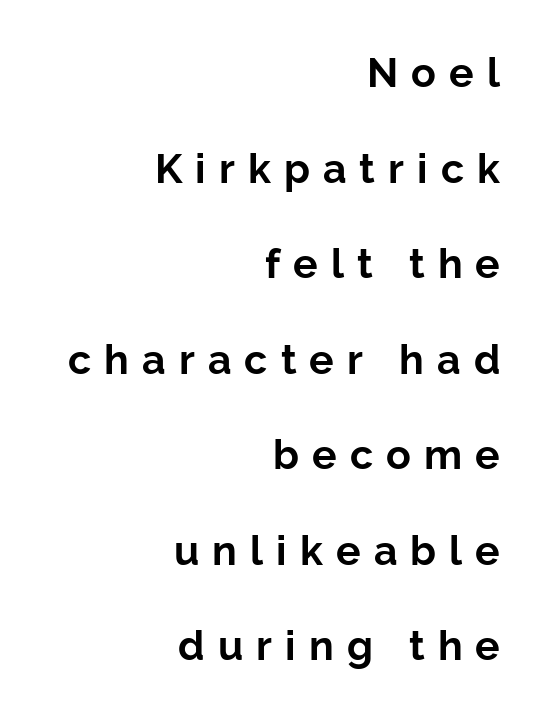
Q: Is the text bold? A: Yes.
Q: Is the text italic (slanted)? A: No, it is upright.
Q: Is the typeface a serif or a sans-serif typeface? A: Sans-serif.
Q: Is the text underlined? A: No.
Q: How is the paragraph aligned? A: Right-aligned.
Q: Is the spacing between letters normal or unusually wide? A: Unusually wide.
Q: Is the spacing between lines tight, normal or loose? A: Loose.
Q: Width (condensed, normal, or wide)? A: Normal.
Q: Stroke contrast? A: Low.
Q: x-height? A: Medium.
Q: Monospaced? A: No.
